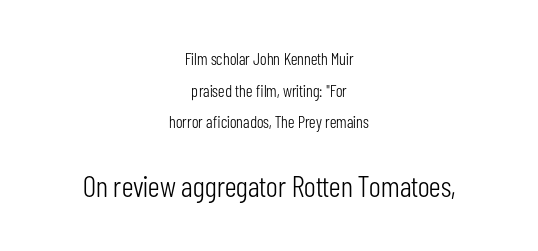
Check the space under the baseline: it is left empty. Visually the block forms a symmetrical silhouette, jagged on both flanks. The strokes are not fattened; the text isn't bold. Quick note: not italic, upright. Character widths vary here, with narrow letters taking less room than wide ones.
